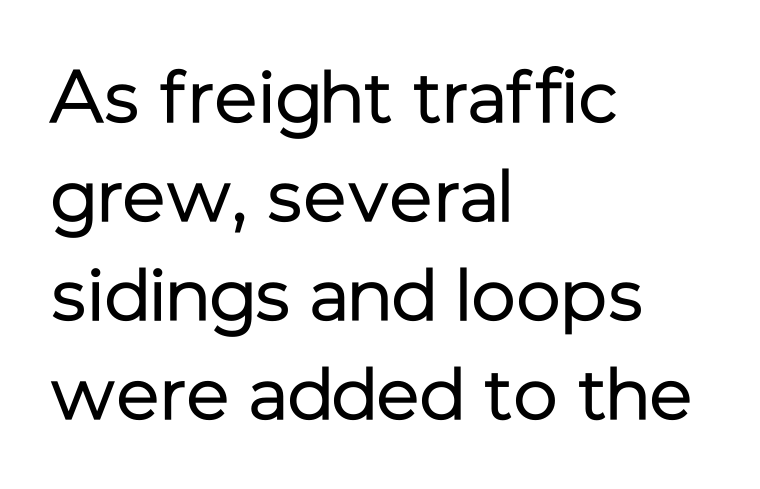
Q: Is the text bold? A: No.
Q: Is the text italic (slanted)? A: No, it is upright.
Q: Is the typeface a serif or a sans-serif typeface? A: Sans-serif.
Q: Is the text underlined? A: No.
Q: How is the paragraph aligned? A: Left-aligned.
Q: Is the spacing between letters normal or unusually wide? A: Normal.
Q: Is the spacing between lines tight, normal or loose? A: Normal.
Q: Width (condensed, normal, or wide)? A: Normal.
Q: Stroke contrast? A: Low.
Q: x-height? A: Medium.
Q: Monospaced? A: No.
